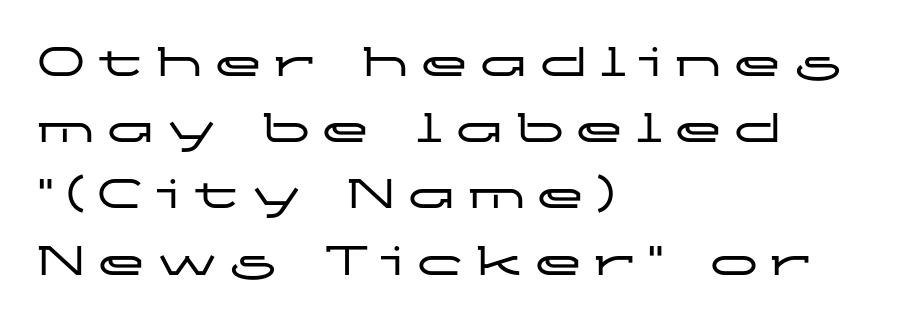
{"serif": "no", "italic": "no", "width": "wide", "stroke_contrast": "low", "x_height": "medium", "monospaced": "no", "underline": "no", "align": "left", "line_spacing": "normal", "line_spacing_ratio": 1.38, "letter_spacing": "wide", "letter_spacing_em": 0.25, "glyph_px": 48}
